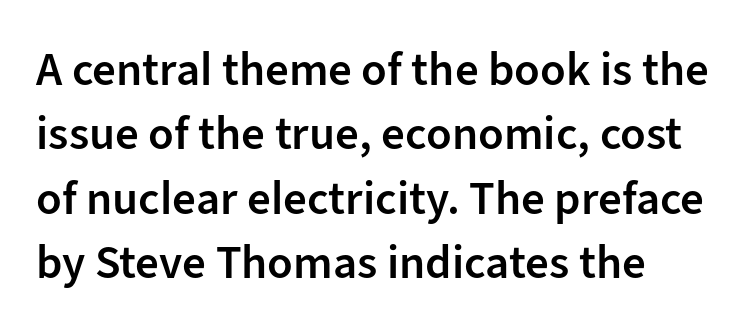
Q: Is the text bold? A: Semi-bold.
Q: Is the text italic (slanted)? A: No, it is upright.
Q: Is the typeface a serif or a sans-serif typeface? A: Sans-serif.
Q: Is the text underlined? A: No.
Q: Is the spacing between letters normal or unusually wide? A: Normal.
Q: Is the spacing between lines tight, normal or loose? A: Normal.
Q: Width (condensed, normal, or wide)? A: Normal.
Q: Stroke contrast? A: Low.
Q: x-height? A: Medium.
Q: Monospaced? A: No.
